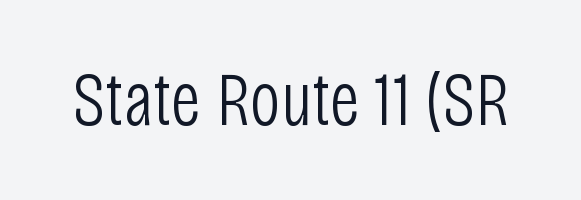
Q: Is the text bold? A: No.
Q: Is the text italic (slanted)? A: No, it is upright.
Q: Is the typeface a serif or a sans-serif typeface? A: Sans-serif.
Q: Is the text underlined? A: No.
Q: Is the spacing between letters normal or unusually wide? A: Normal.
Q: Width (condensed, normal, or wide)? A: Condensed.
Q: Stroke contrast? A: Low.
Q: x-height? A: Large.
Q: Monospaced? A: No.
